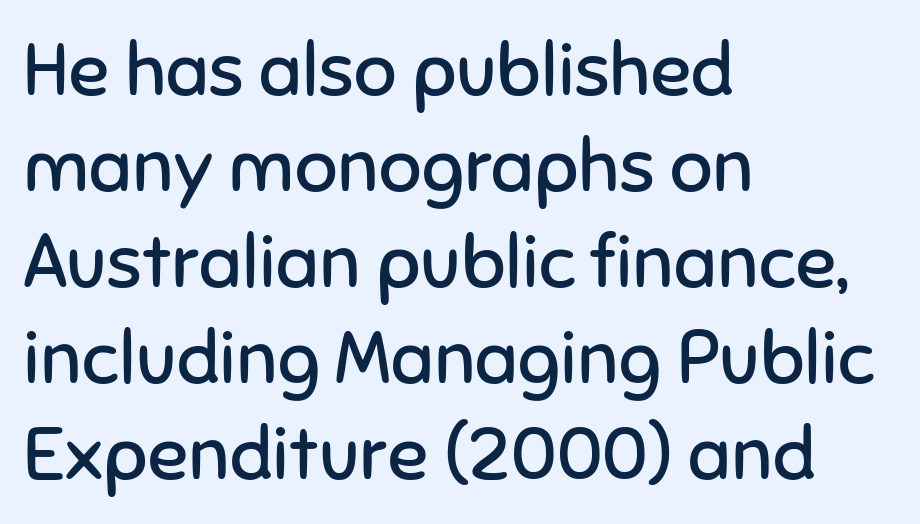
The image shows 75 px regular-weight sans-serif type, upright; set left-aligned, normal line spacing (1.28x), normal letter spacing, not underlined; low stroke contrast and a medium x-height.
